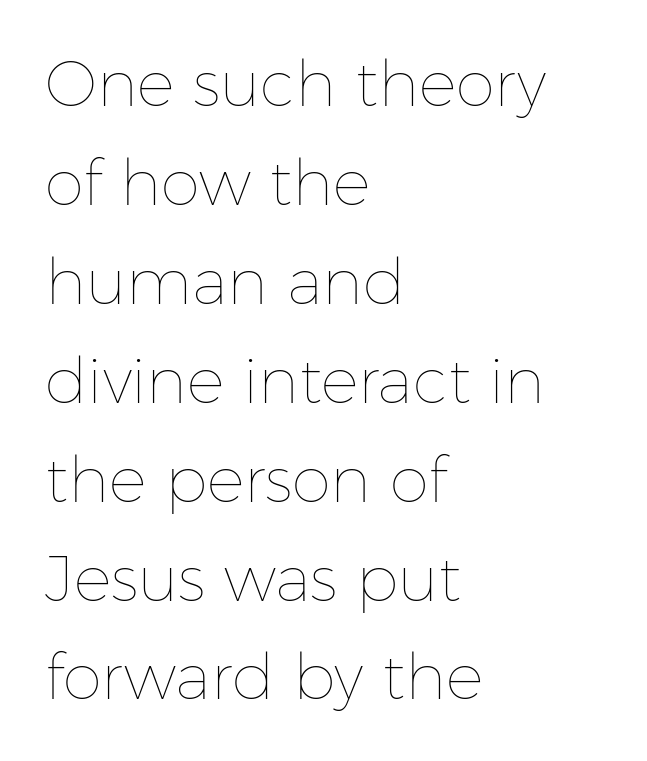
The image shows 63 px thin type, upright; set left-aligned, normal line spacing (1.57x), normal letter spacing, not underlined; low stroke contrast and a medium x-height.
